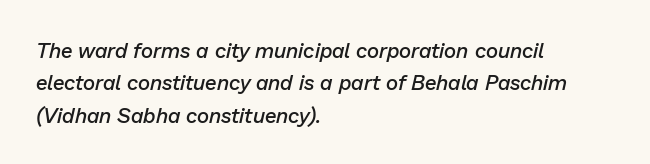
{"italic": "yes", "lean": "right", "slant_degrees": 13, "bold": "semi", "underline": "no", "align": "left", "line_spacing": "normal", "line_spacing_ratio": 1.54, "letter_spacing": "normal", "letter_spacing_em": 0.0, "glyph_px": 21}
